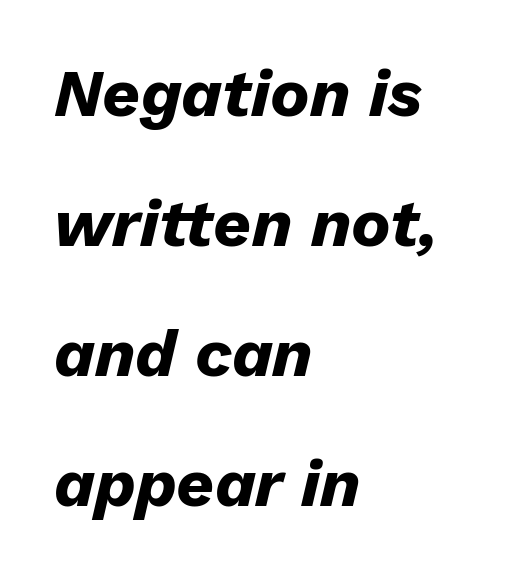
Line beginnings align vertically; line endings do not. Italic? Definitely — the glyphs are oblique. Thick stems and heavy bowls — unmistakably bold. Is this a fixed-width face? No — the glyphs have proportional, varying widths. Baseline-to-baseline distance is far greater than the letter height. Bare-footed words on every line.
